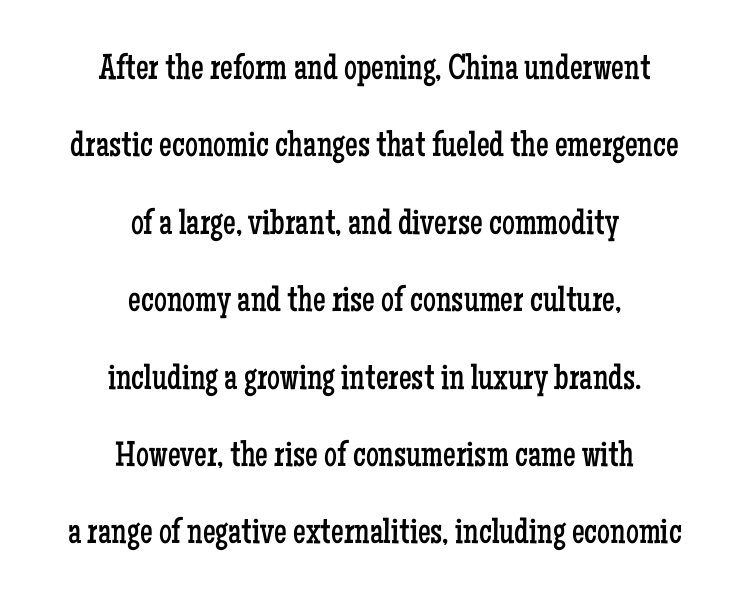
The image shows 36 px regular-weight, condensed serif type, upright; set centered, loose line spacing (2.15x), normal letter spacing, not underlined; low stroke contrast and a medium x-height.
